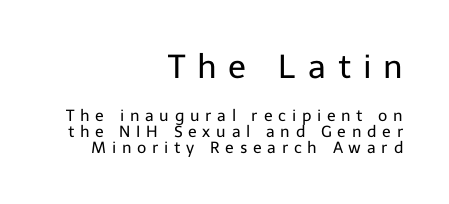
No letter is thick-stroked: the sample isn't bold. Grotesque or geometric, the face here clearly has no serifs. The passage shown is typed in a proportional face where columns would drift. Only glyphs here, with clear space below each row. You can tell it's not italic because the verticals are truly vertical.
